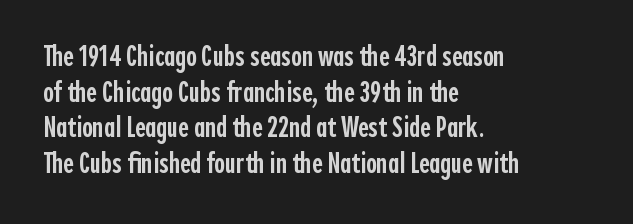
Q: Is the text bold? A: Semi-bold.
Q: Is the text italic (slanted)? A: No, it is upright.
Q: Is the typeface a serif or a sans-serif typeface? A: Sans-serif.
Q: Is the text underlined? A: No.
Q: How is the paragraph aligned? A: Left-aligned.
Q: Is the spacing between letters normal or unusually wide? A: Normal.
Q: Width (condensed, normal, or wide)? A: Condensed.
Q: x-height? A: Medium.
Q: Monospaced? A: No.
